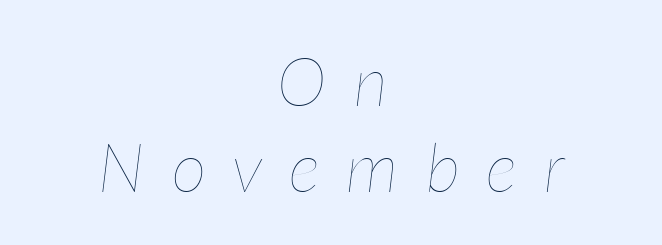
The image shows 68 px thin, condensed type, italic (leaning right); set centered, normal line spacing (1.26x), unusually wide letter spacing (+0.4 em), not underlined; low stroke contrast and a medium x-height.
